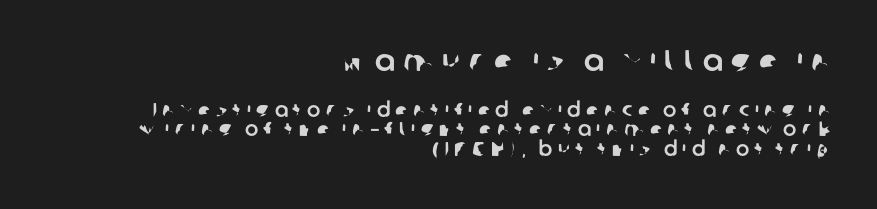
The image shows 30 px sans-serif type; set right-aligned, tight line spacing (0.99x), unusually wide letter spacing (+0.27 em), not underlined; the first (top) block is 1.5x larger; low stroke contrast and a medium x-height.
